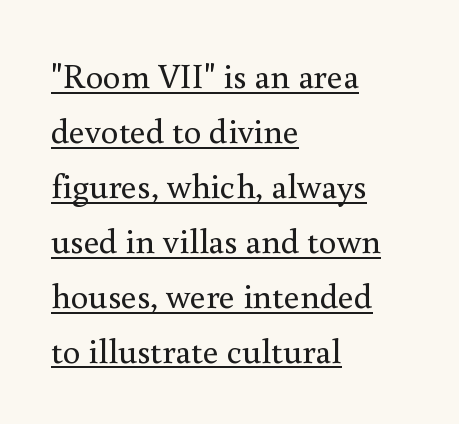
Summary of vertical rhythm: regular, with standard interline spacing. The face used here is seriffed, in the tradition of book romans. Heft: none added — not bold. If you drew a line through each stem, it would be perfectly vertical. The rendering anchors every line to the left-hand side.
